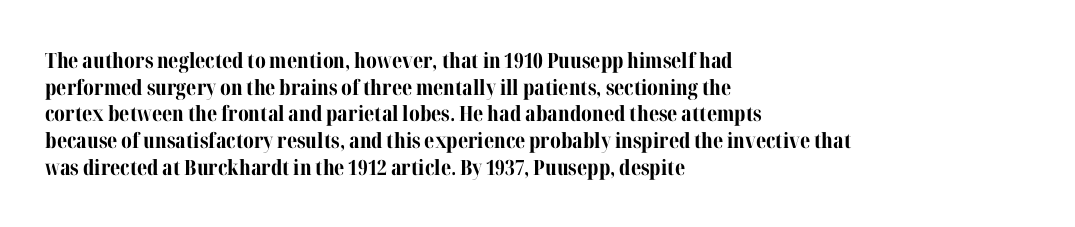
{"italic": "no", "bold": "yes", "underline": "no", "align": "left", "line_spacing": "normal", "line_spacing_ratio": 1.27, "letter_spacing": "normal", "letter_spacing_em": 0.0, "glyph_px": 21}
